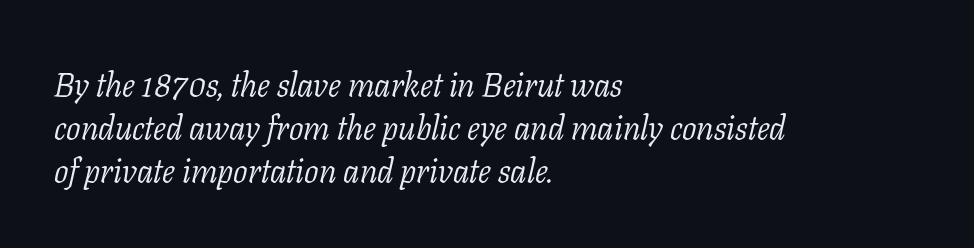
The rendering uses a moderate line-height, typical for paragraphs. The letters advance in unequal steps, a hallmark of proportional type. Looking at the ascenders, they clearly lean. Stroke thickness stays within the range of a standard reading face or lighter. Horizontal alignment here is leftward, the default for most running prose. Underlining? Definitely not there.
